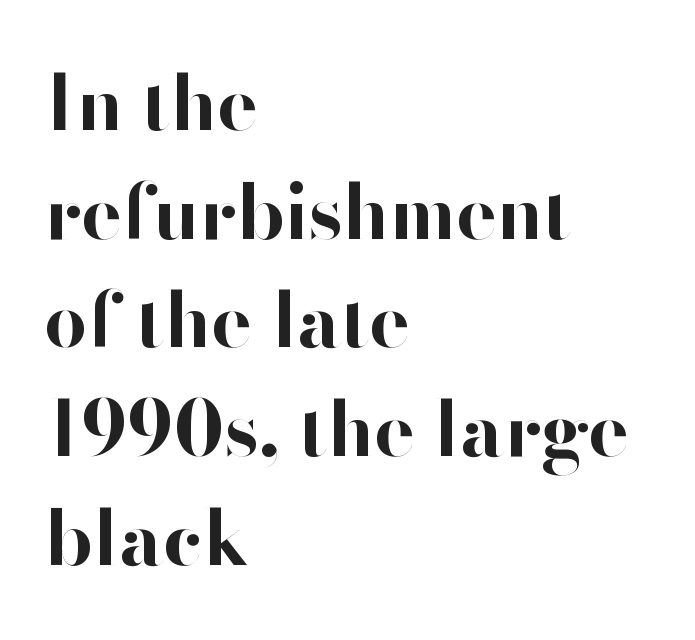
{"serif": "no", "italic": "no", "bold": "yes", "weight": "bold", "width": "normal", "stroke_contrast": "high", "x_height": "small", "monospaced": "no", "underline": "no", "align": "left", "line_spacing": "normal", "line_spacing_ratio": 1.43, "letter_spacing": "normal", "letter_spacing_em": 0.0, "glyph_px": 76}
